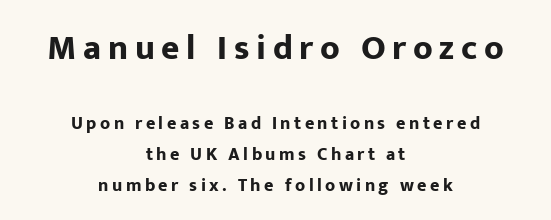
Q: Is the text bold? A: Yes.
Q: Is the text italic (slanted)? A: No, it is upright.
Q: Is the typeface a serif or a sans-serif typeface? A: Sans-serif.
Q: Is the text underlined? A: No.
Q: How is the paragraph aligned? A: Centered.
Q: Which block of text is set in a larger size, the first (top) or the second (bottom)? A: The first (top) one.
Q: Width (condensed, normal, or wide)? A: Normal.
Q: Stroke contrast? A: Low.
Q: x-height? A: Medium.
Q: Monospaced? A: No.
